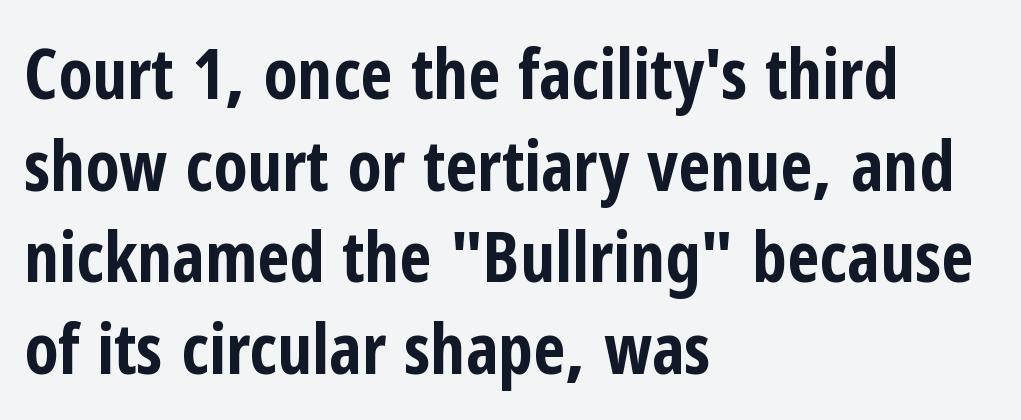
The image shows 70 px bold, condensed sans-serif type, upright; set left-aligned, normal line spacing (1.31x), normal letter spacing, not underlined; low stroke contrast and a medium x-height.
